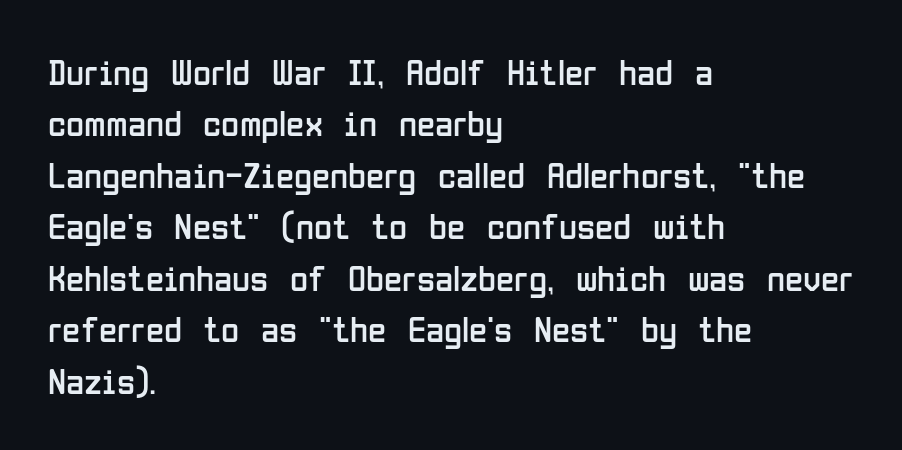
Q: Is the text bold? A: No.
Q: Is the text italic (slanted)? A: No, it is upright.
Q: Is the typeface a serif or a sans-serif typeface? A: Sans-serif.
Q: Is the text underlined? A: No.
Q: How is the paragraph aligned? A: Left-aligned.
Q: Is the spacing between letters normal or unusually wide? A: Normal.
Q: Is the spacing between lines tight, normal or loose? A: Normal.
Q: Width (condensed, normal, or wide)? A: Condensed.
Q: Stroke contrast? A: Low.
Q: x-height? A: Medium.
Q: Monospaced? A: No.
